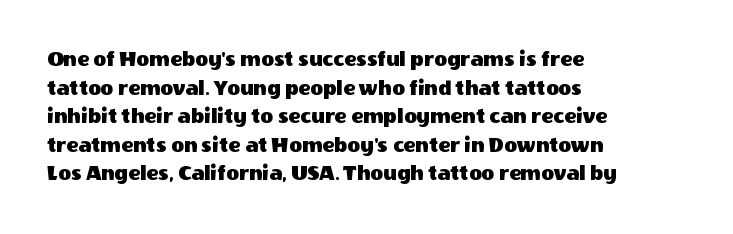
The image shows 22 px text type, upright; set left-aligned, normal line spacing (1.3x), normal letter spacing, not underlined.
